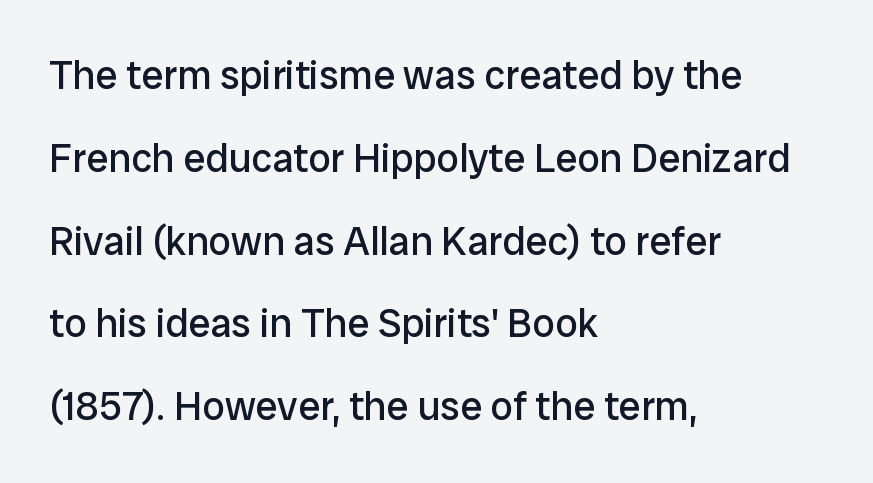
Q: Is the text bold? A: No.
Q: Is the text italic (slanted)? A: No, it is upright.
Q: Is the typeface a serif or a sans-serif typeface? A: Sans-serif.
Q: Is the text underlined? A: No.
Q: How is the paragraph aligned? A: Left-aligned.
Q: Is the spacing between letters normal or unusually wide? A: Normal.
Q: Is the spacing between lines tight, normal or loose? A: Loose.
Q: Width (condensed, normal, or wide)? A: Normal.
Q: Stroke contrast? A: Low.
Q: x-height? A: Medium.
Q: Monospaced? A: No.
